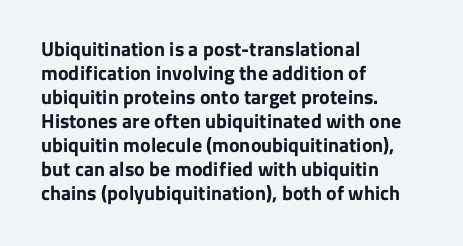
Q: Is the text bold? A: Yes.
Q: Is the text italic (slanted)? A: No, it is upright.
Q: Is the text underlined? A: No.
Q: How is the paragraph aligned? A: Left-aligned.
Q: Is the spacing between letters normal or unusually wide? A: Normal.
